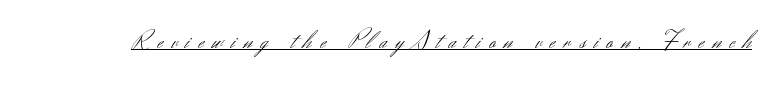
The image shows 25 px text type; set unusually wide letter spacing (+0.35 em), underlined.
